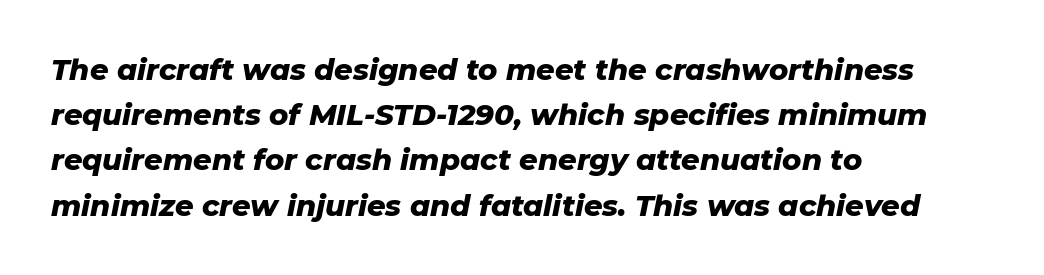
The image shows 29 px heavy type, italic (leaning right); set left-aligned, normal line spacing (1.56x), normal letter spacing, not underlined; low stroke contrast and a medium x-height.
